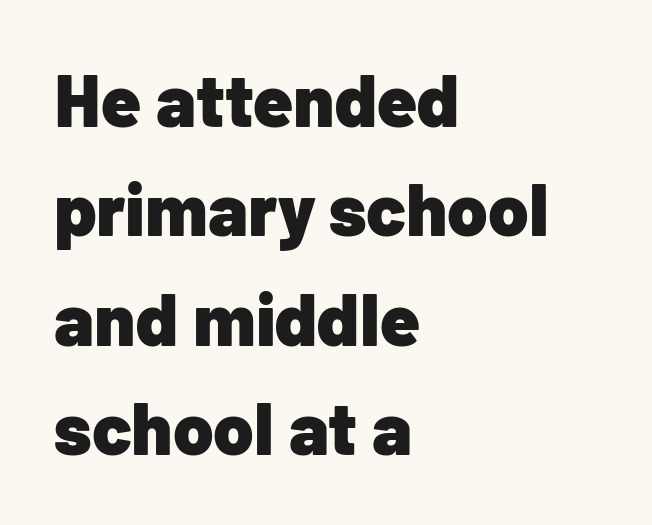
Bare-footed words on every line. Here the designer chose a conventional face with non-uniform glyph widths. The typesetting leans heavy: a genuine bold. The rendering anchors every line to the left-hand side.
